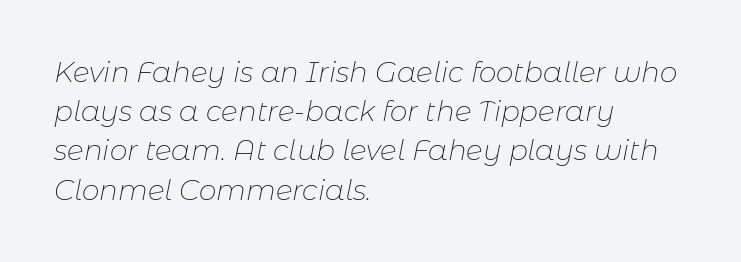
Looks like regular typesetting: each glyph gets only the width it needs. Standard letterfit; no display-style spreading of the glyphs. A typesetter would mark this as italic. Descenders hang freely into open space. These lines are set flush left with a ragged right edge.
